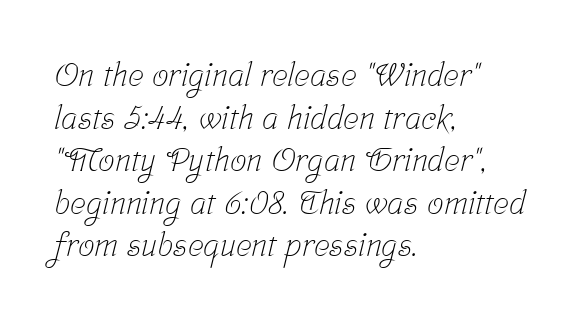
Q: Is the text bold? A: No.
Q: Is the typeface a serif or a sans-serif typeface? A: Serif.
Q: Is the text underlined? A: No.
Q: How is the paragraph aligned? A: Left-aligned.
Q: Is the spacing between letters normal or unusually wide? A: Normal.
Q: Is the spacing between lines tight, normal or loose? A: Normal.
Q: Width (condensed, normal, or wide)? A: Condensed.
Q: Stroke contrast? A: Low.
Q: x-height? A: Medium.
Q: Monospaced? A: No.
